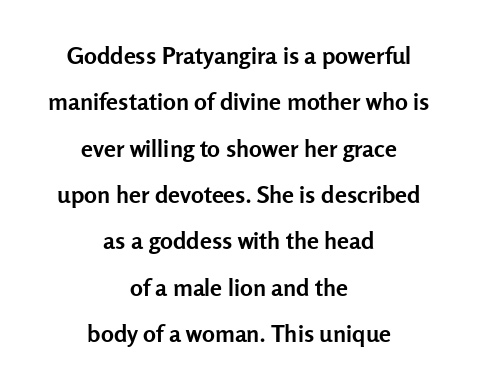
The image shows 24 px bold type, upright; set centered, loose line spacing (1.93x), normal letter spacing, not underlined.
